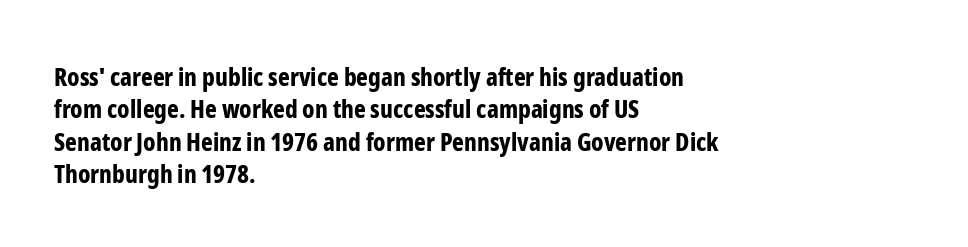
The image shows 25 px bold type, upright; set left-aligned, normal line spacing (1.3x), normal letter spacing, not underlined.
